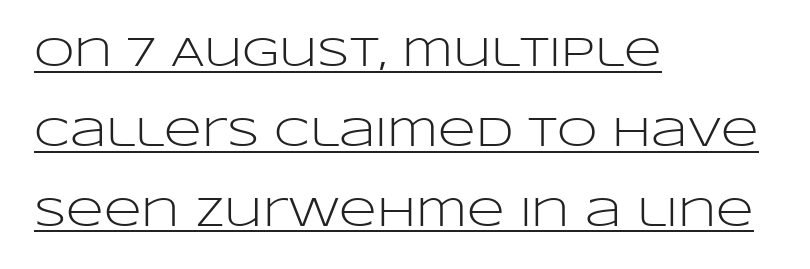
What stands out about the letter spacing? Nothing — it is the standard amount. The type family on display is of the sans-serif kind. The strokes carry an ordinary text weight at most. Vertically, the passage feels expansive, rows floating well apart. Nope, not italic — everything's standing straight.
